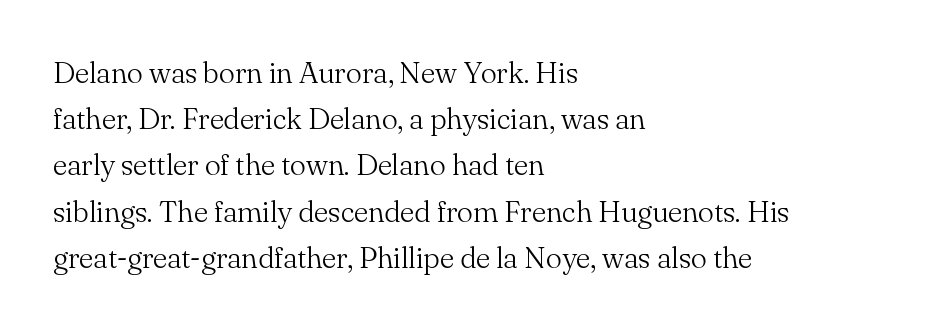
The image shows 30 px light serif type, upright; set left-aligned, normal line spacing (1.54x), normal letter spacing, not underlined; medium stroke contrast and a small x-height.
